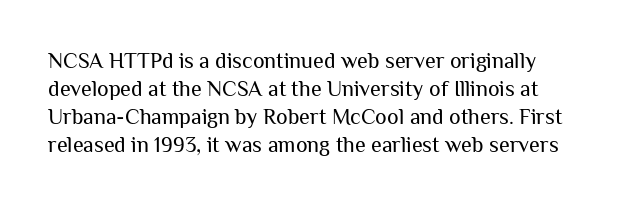
{"italic": "no", "bold": "no", "underline": "no", "line_spacing": "normal", "line_spacing_ratio": 1.27, "letter_spacing": "normal", "letter_spacing_em": 0.0, "glyph_px": 22}
